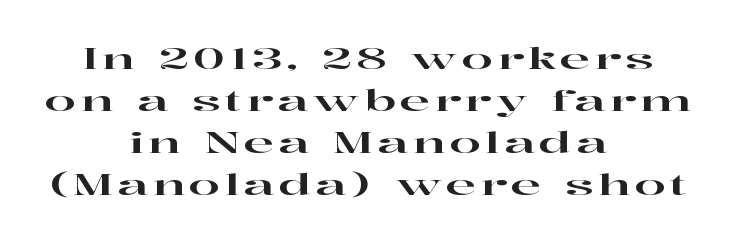
This is the regular roman posture of the typeface. The lines sit at an ordinary, default distance from one another. A serif font was chosen for this passage. Descender tails drop into unmarked territory. Think of a printed novel: that variable character pitch is what you see here. The text block is weighted toward neither margin, spreading evenly from the middle.
